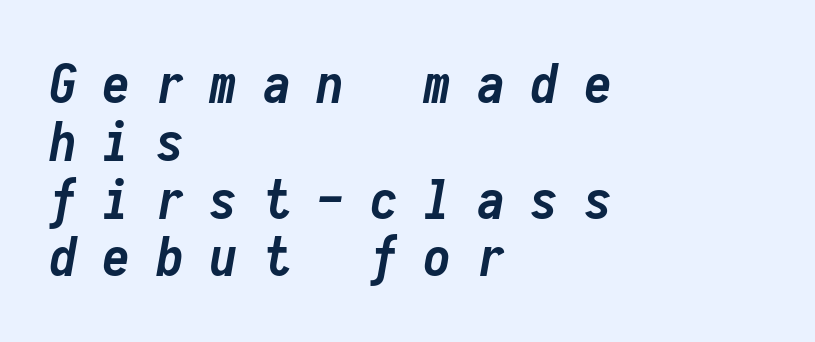
{"italic": "yes", "lean": "right", "slant_degrees": 10, "bold": "yes", "weight": "semibold", "width": "condensed", "stroke_contrast": "low", "x_height": "medium", "monospaced": "yes", "underline": "no", "align": "left", "line_spacing": "tight", "line_spacing_ratio": 1.07, "letter_spacing": "wide", "letter_spacing_em": 0.49, "glyph_px": 54}
